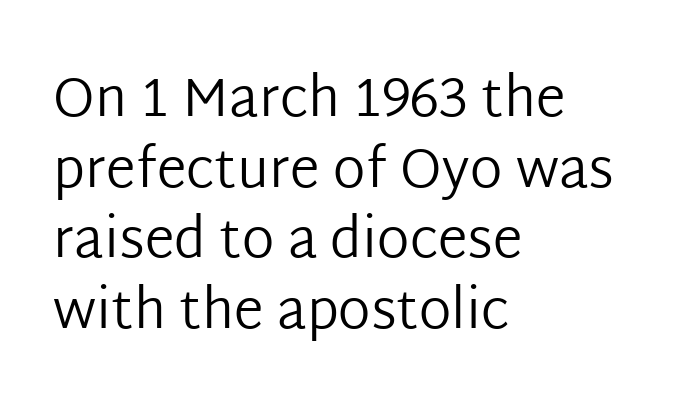
These lines are rendered in a variable-pitch font. A typesetter would mark this as roman, not italic. Letter spacing: default. Rows of type keep a routine distance in the vertical direction. Descenders are the only things crossing below the line. This reads as an unemphasized weight, regular at the heaviest.
